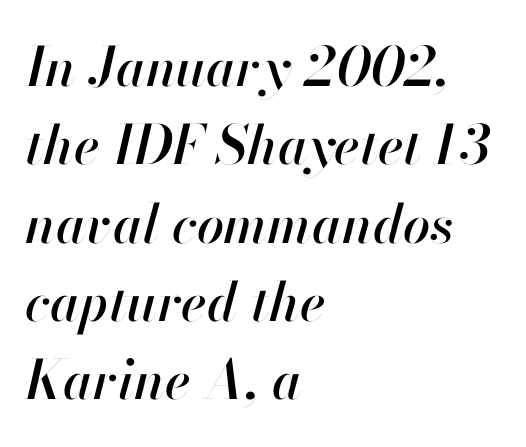
Nobody drew a line under any word here. No extra tracking has been applied to these lines. Would a proofreader flag this as italicized? Yes. Think of a printed novel: that variable character pitch is what you see here. Typeset ragged right — the left edge is the straight one. The line-height multiplier appears to be the usual default.
